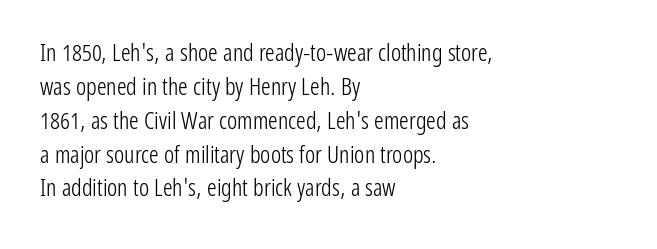
Q: Is the text bold? A: No.
Q: Is the text italic (slanted)? A: No, it is upright.
Q: Is the text underlined? A: No.
Q: How is the paragraph aligned? A: Left-aligned.
Q: Is the spacing between letters normal or unusually wide? A: Normal.
Q: Is the spacing between lines tight, normal or loose? A: Normal.
